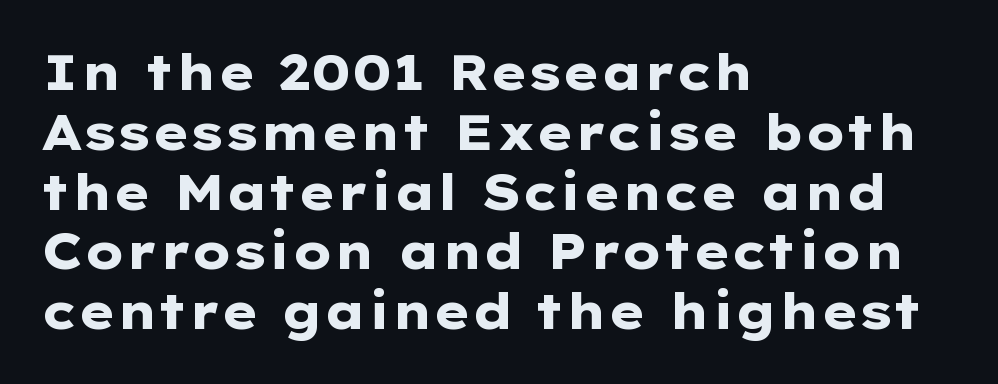
The image shows 49 px heavy, wide sans-serif type, upright; set left-aligned, line spacing 1.22x, normal letter spacing, not underlined; low stroke contrast and a medium x-height.
